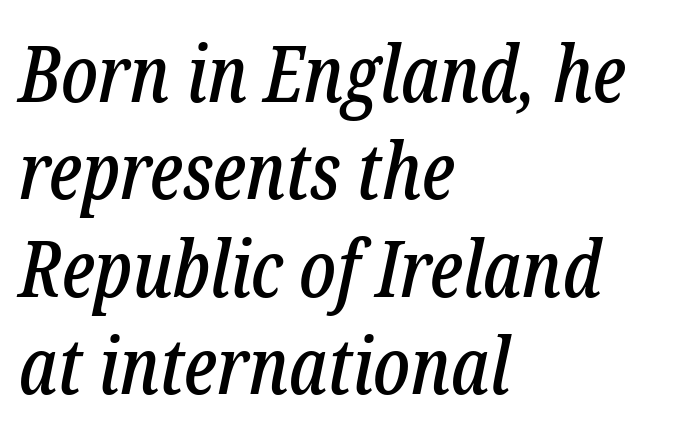
The image shows 78 px condensed serif type, italic (leaning right); set left-aligned, normal line spacing (1.25x), normal letter spacing, not underlined; low stroke contrast and a medium x-height.
